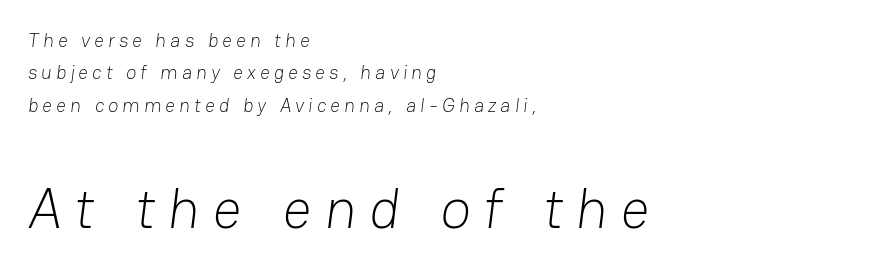
Is this a heavy cut? Hardly; it is regular or lighter. You can tell from the bare stems that sans-serif type was used. Every row of glyphs begins at an identical x-position on the left. Unmarked baselines from the first word to the last.
